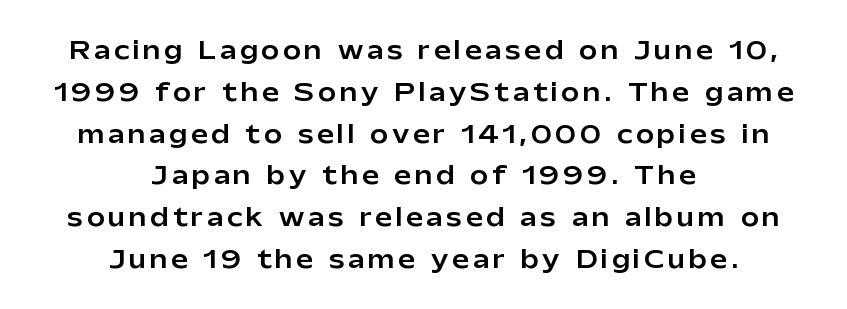
{"italic": "no", "underline": "no", "align": "center", "line_spacing_ratio": 1.74, "glyph_px": 24}
